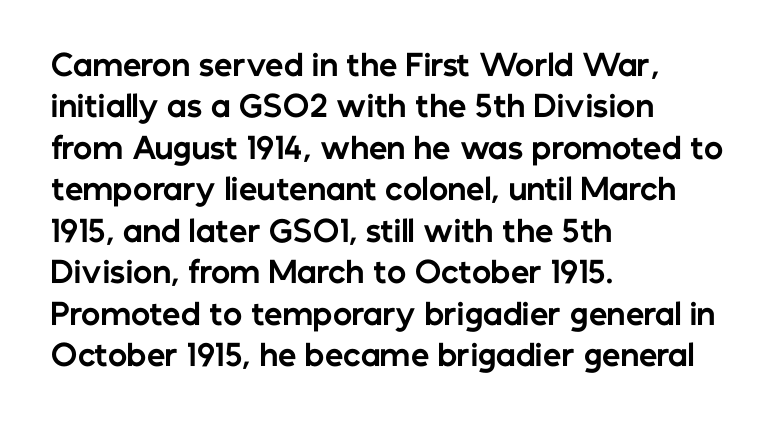
Q: Is the text bold? A: Yes.
Q: Is the text italic (slanted)? A: No, it is upright.
Q: Is the typeface a serif or a sans-serif typeface? A: Sans-serif.
Q: Is the text underlined? A: No.
Q: How is the paragraph aligned? A: Left-aligned.
Q: Is the spacing between letters normal or unusually wide? A: Normal.
Q: Is the spacing between lines tight, normal or loose? A: Normal.
Q: Width (condensed, normal, or wide)? A: Normal.
Q: Stroke contrast? A: Low.
Q: x-height? A: Medium.
Q: Monospaced? A: No.
